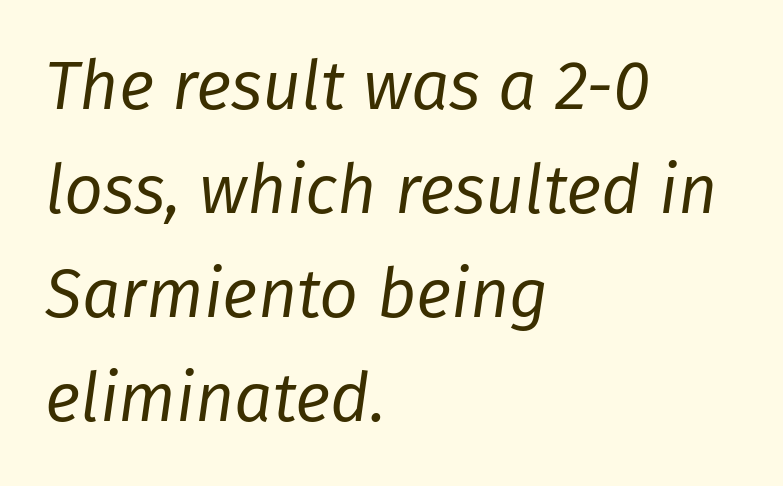
No extra tracking has been applied to these lines. Counters stay open thanks to moderate or lighter strokes. Underlining? Definitely not there. Successive baselines arrive at the customary interval. The face used here is proportionally spaced, like ordinary book or web type.
